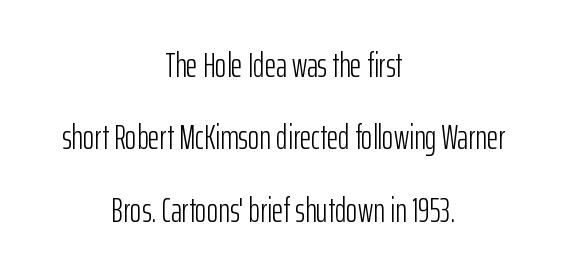
Q: Is the text bold? A: No.
Q: Is the text italic (slanted)? A: No, it is upright.
Q: Is the typeface a serif or a sans-serif typeface? A: Sans-serif.
Q: Is the text underlined? A: No.
Q: How is the paragraph aligned? A: Centered.
Q: Is the spacing between letters normal or unusually wide? A: Normal.
Q: Is the spacing between lines tight, normal or loose? A: Loose.
Q: Width (condensed, normal, or wide)? A: Condensed.
Q: Stroke contrast? A: Low.
Q: x-height? A: Medium.
Q: Monospaced? A: No.
